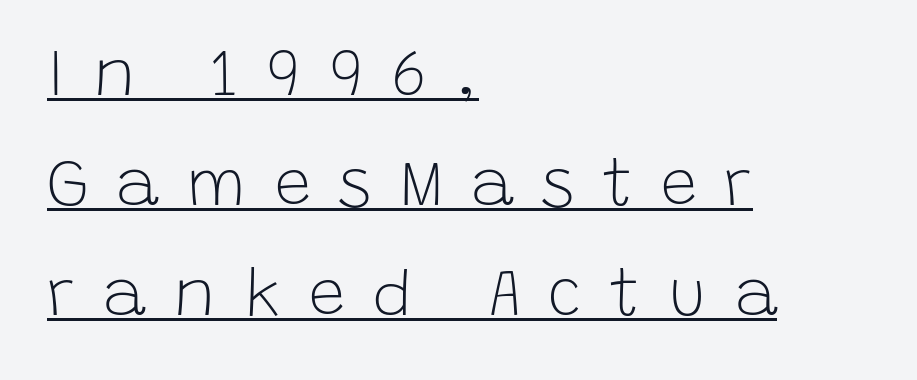
Q: Is the text bold? A: No.
Q: Is the text italic (slanted)? A: No, it is upright.
Q: Is the typeface a serif or a sans-serif typeface? A: Sans-serif.
Q: Is the text underlined? A: Yes.
Q: How is the paragraph aligned? A: Left-aligned.
Q: Is the spacing between letters normal or unusually wide? A: Unusually wide.
Q: Is the spacing between lines tight, normal or loose? A: Normal.
Q: Width (condensed, normal, or wide)? A: Normal.
Q: Stroke contrast? A: Low.
Q: x-height? A: Large.
Q: Monospaced? A: No.
